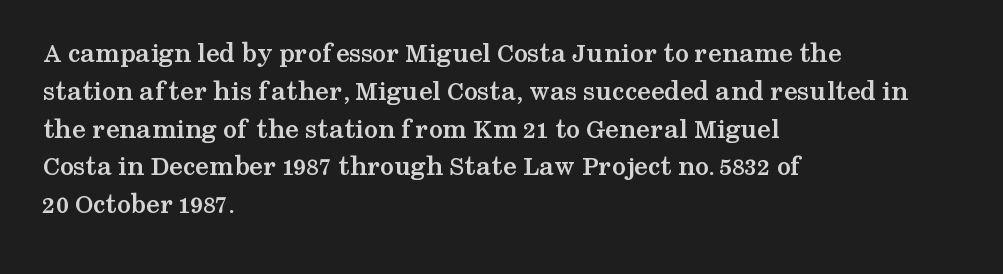
Serifs: yes, visible at the terminals of the letterforms. Reading down the block, your eye returns to a fixed left position each line. You could not count columns in this text — the font is proportionally spaced. The letters stand upright; this is a roman face. The letters are bold, with thick, heavy strokes.
